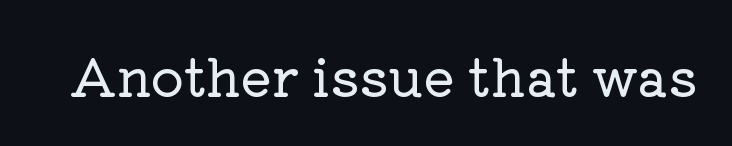
The image shows 52 px serif type, upright; set normal letter spacing, not underlined; low stroke contrast and a medium x-height.
